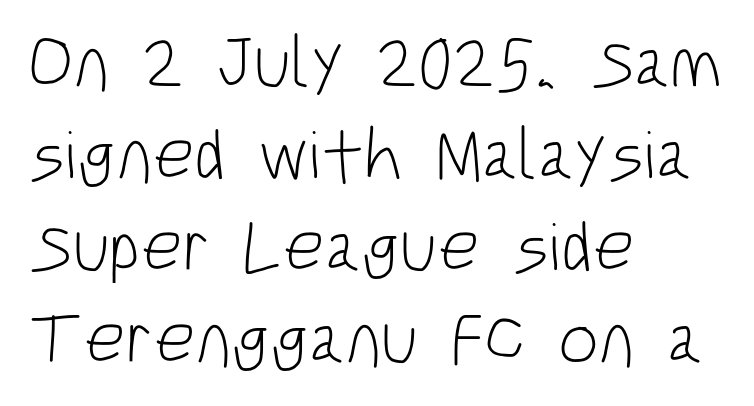
The glyphs are unaccompanied by any horizontal stroke below them. The text was rendered using a sans face with plain stroke endings. What's the leading like? Ordinary, nothing unusual. Varying glyph widths throughout — classic text-font behaviour.
